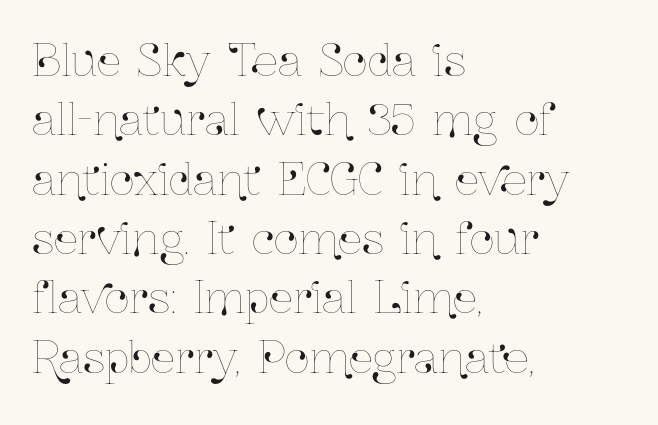
{"italic": "no", "width": "condensed", "stroke_contrast": "low", "x_height": "medium", "monospaced": "no", "underline": "no", "align": "left", "line_spacing": "normal", "line_spacing_ratio": 1.38, "letter_spacing": "normal", "letter_spacing_em": 0.0, "glyph_px": 43}
